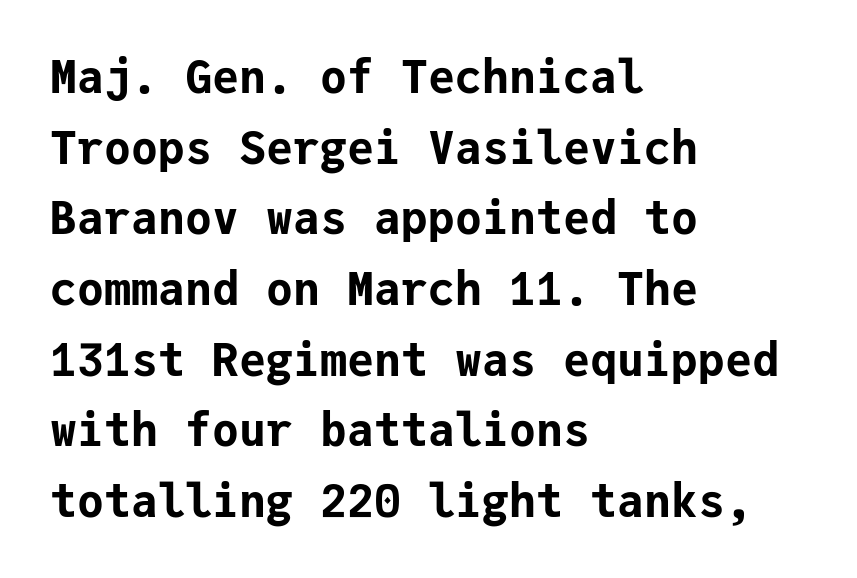
Descenders are the only things crossing below the line. Examine the stroke ends and you'll find no serifs. A normal amount of white space separates one row of letters from the next. The rag falls on the right side of this text block. The letters march in equal steps, a hallmark of fixed-pitch type.
